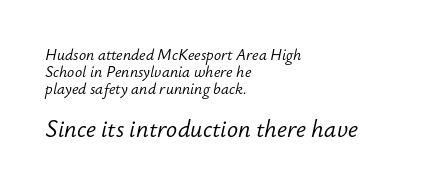
Q: Is the text bold? A: No.
Q: Is the text italic (slanted)? A: Yes, it leans right by about 12 degrees.
Q: Is the text underlined? A: No.
Q: How is the paragraph aligned? A: Left-aligned.
Q: Is the spacing between letters normal or unusually wide? A: Normal.
Q: Is the spacing between lines tight, normal or loose? A: Tight.
Q: Which block of text is set in a larger size, the first (top) or the second (bottom)? A: The second (bottom) one.
